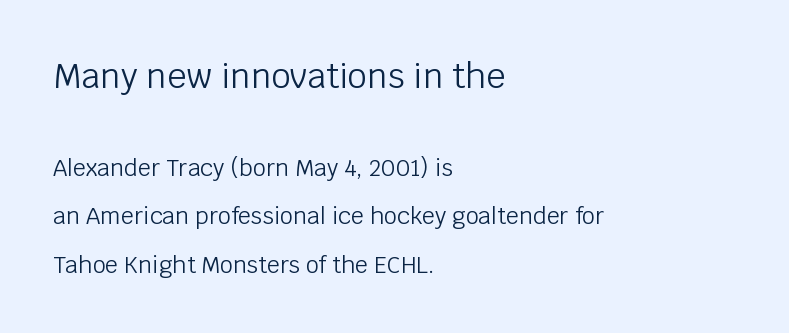
Q: Is the text bold? A: No.
Q: Is the text italic (slanted)? A: No, it is upright.
Q: Is the typeface a serif or a sans-serif typeface? A: Sans-serif.
Q: Is the text underlined? A: No.
Q: How is the paragraph aligned? A: Left-aligned.
Q: Is the spacing between letters normal or unusually wide? A: Normal.
Q: Is the spacing between lines tight, normal or loose? A: Loose.
Q: Which block of text is set in a larger size, the first (top) or the second (bottom)? A: The first (top) one.
Q: Width (condensed, normal, or wide)? A: Normal.
Q: Stroke contrast? A: Low.
Q: x-height? A: Large.
Q: Monospaced? A: No.
